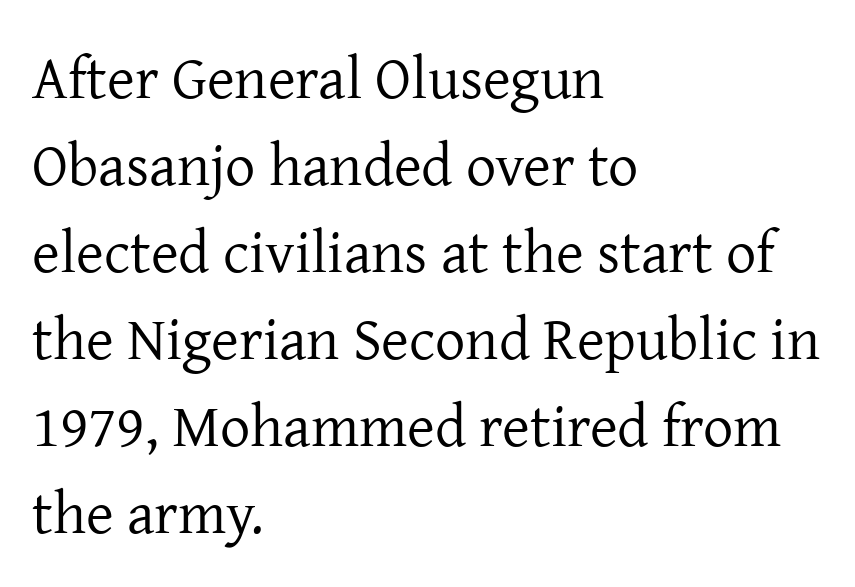
The image shows 60 px regular-weight serif type, upright; set left-aligned, normal line spacing (1.45x), normal letter spacing, not underlined; low stroke contrast and a medium x-height.
